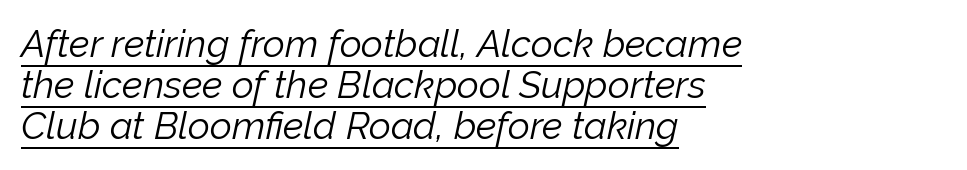
{"italic": "yes", "lean": "right", "slant_degrees": 12, "bold": "no", "weight": "light", "width": "normal", "stroke_contrast": "low", "x_height": "medium", "monospaced": "no", "underline": "yes", "align": "left", "line_spacing": "tight", "line_spacing_ratio": 1.08, "letter_spacing": "normal", "letter_spacing_em": 0.0, "glyph_px": 38}
